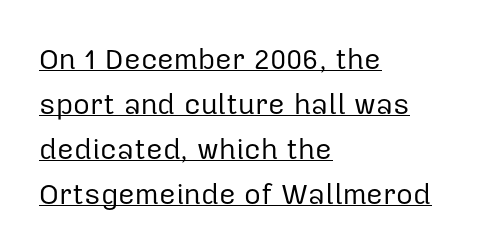
The image shows 29 px regular-weight sans-serif type, upright; set left-aligned, normal line spacing (1.55x), normal letter spacing, underlined; low stroke contrast and a medium x-height.
